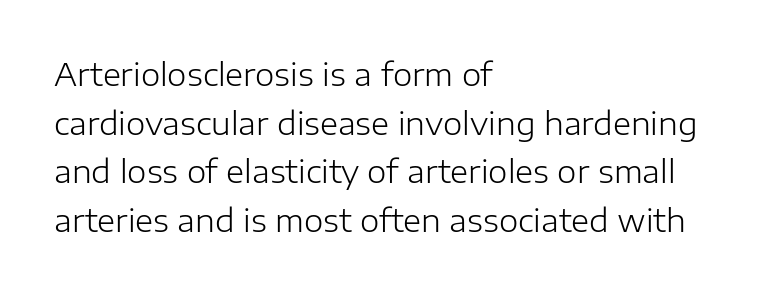
This rendering leaves character spacing at its baseline value. Is the type heavy? It reads as light-to-regular instead. A normal amount of white space separates one row of letters from the next. The letters advance in unequal steps, a hallmark of proportional type. The rendering shows plain stroke endings on the letterforms — a sans-serif design. Characters remain perfectly vertical along every line.
